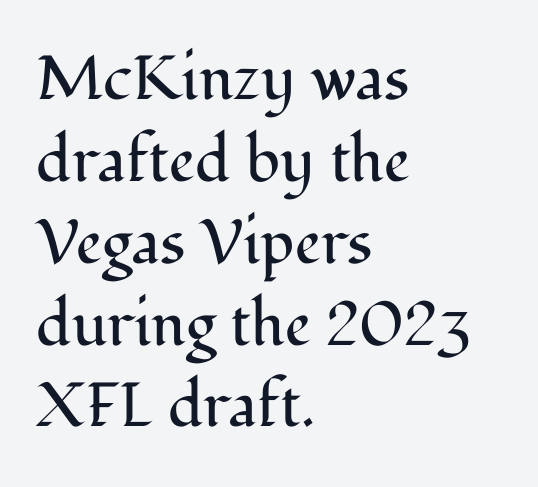
The image shows 62 px regular-weight serif type, upright; set left-aligned, normal line spacing (1.32x), normal letter spacing, not underlined; medium stroke contrast and a medium x-height.
